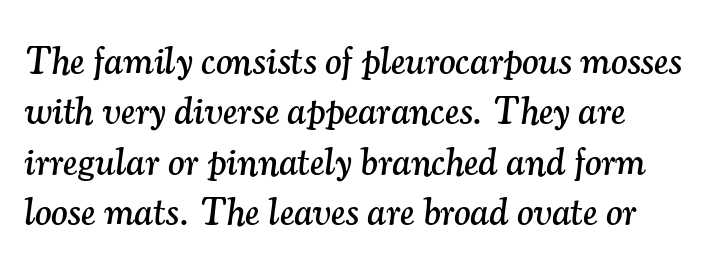
Q: Is the text italic (slanted)? A: Yes, it leans right by about 7 degrees.
Q: Is the typeface a serif or a sans-serif typeface? A: Serif.
Q: Is the text underlined? A: No.
Q: Is the spacing between letters normal or unusually wide? A: Normal.
Q: Is the spacing between lines tight, normal or loose? A: Normal.
Q: Width (condensed, normal, or wide)? A: Normal.
Q: Stroke contrast? A: Medium.
Q: x-height? A: Small.
Q: Monospaced? A: No.
